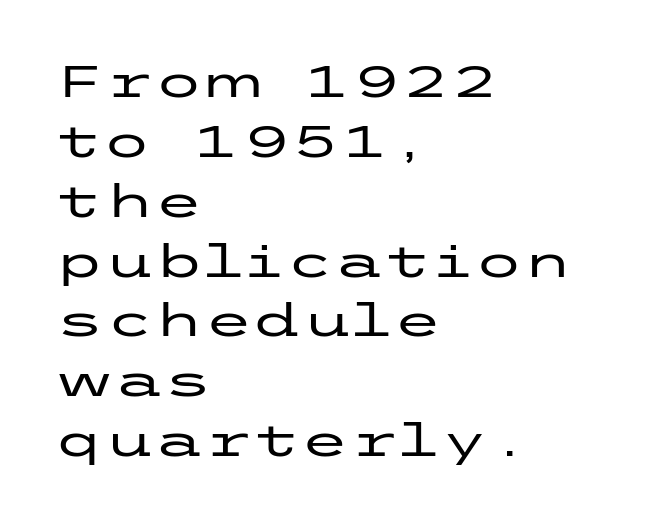
{"serif": "no", "italic": "no", "width": "wide", "stroke_contrast": "low", "x_height": "medium", "underline": "no", "align": "left", "line_spacing": "normal", "line_spacing_ratio": 1.33, "letter_spacing": "normal", "letter_spacing_em": 0.0, "glyph_px": 45}
